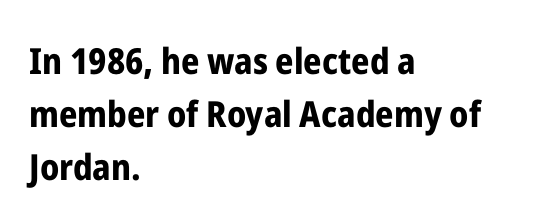
The image shows 36 px bold, condensed sans-serif type, upright; set left-aligned, normal line spacing (1.47x), normal letter spacing, not underlined; low stroke contrast and a medium x-height.
